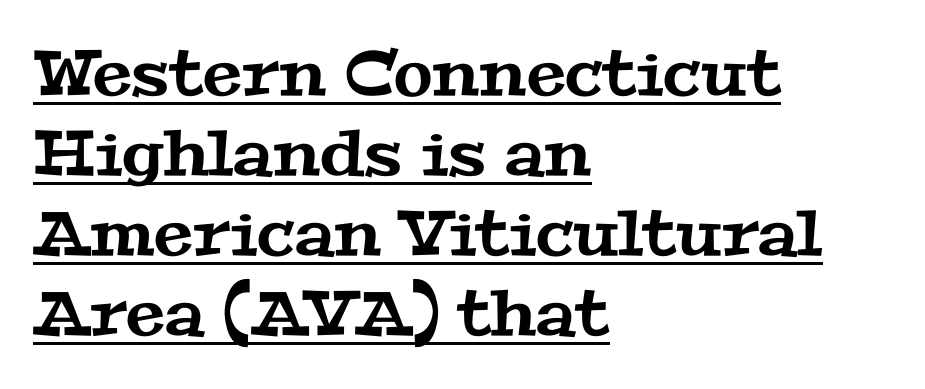
The lines in this sample share a left origin and differ only in where they stop. Character widths vary here, with narrow letters taking less room than wide ones. The typeface chosen for these lines features serifs. The letterforms sit shoulder to shoulder at normal distance.
